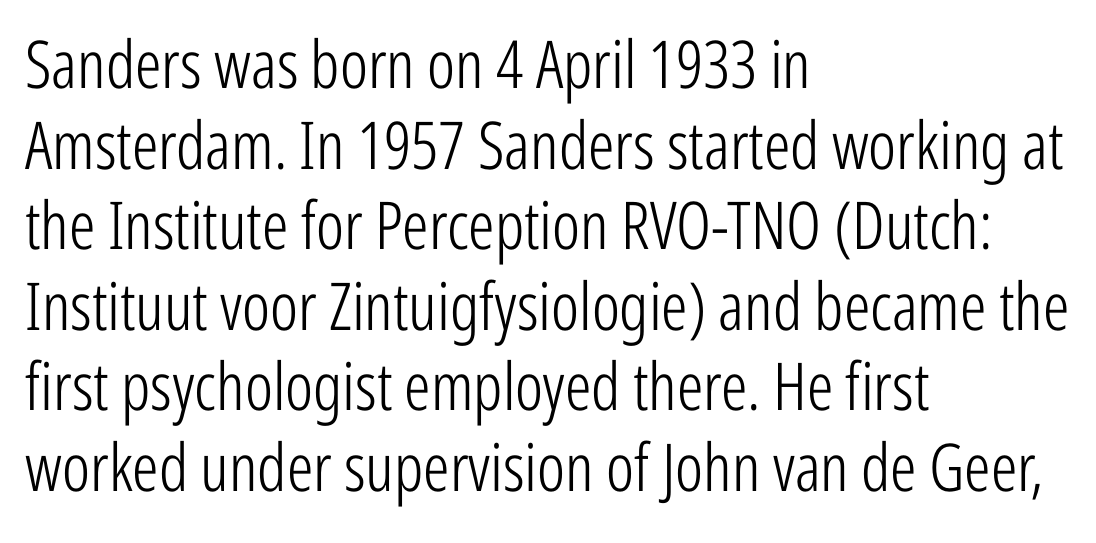
The image shows 66 px light, condensed sans-serif type, upright; set left-aligned, line spacing 1.22x, normal letter spacing, not underlined; low stroke contrast and a medium x-height.
